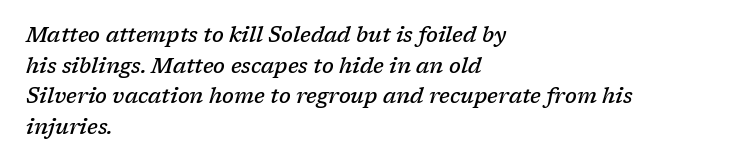
Normally led — the rows are evenly, conventionally spaced. The zone under the glyphs is completely vacant. One-word summary of the alignment: left. A somewhat darkened texture: the type is semibold rather than bold. The tracking reads as untouched default to a designer's eye.
